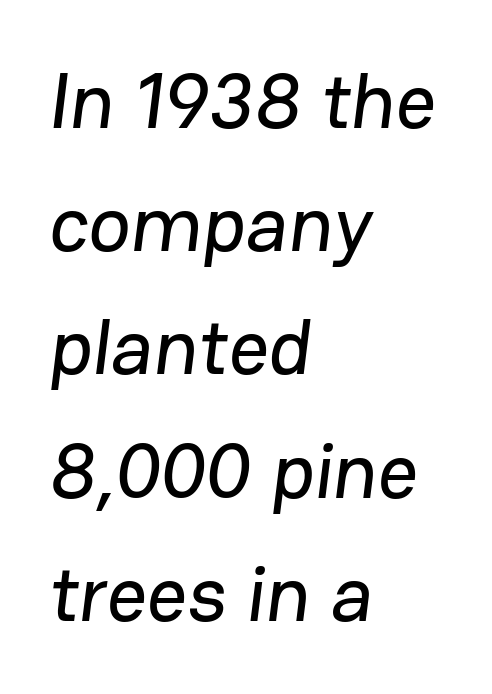
Q: Is the typeface a serif or a sans-serif typeface? A: Sans-serif.
Q: Is the text underlined? A: No.
Q: How is the paragraph aligned? A: Left-aligned.
Q: Is the spacing between letters normal or unusually wide? A: Normal.
Q: Is the spacing between lines tight, normal or loose? A: Normal.
Q: Width (condensed, normal, or wide)? A: Normal.
Q: Stroke contrast? A: Low.
Q: x-height? A: Medium.
Q: Monospaced? A: No.
